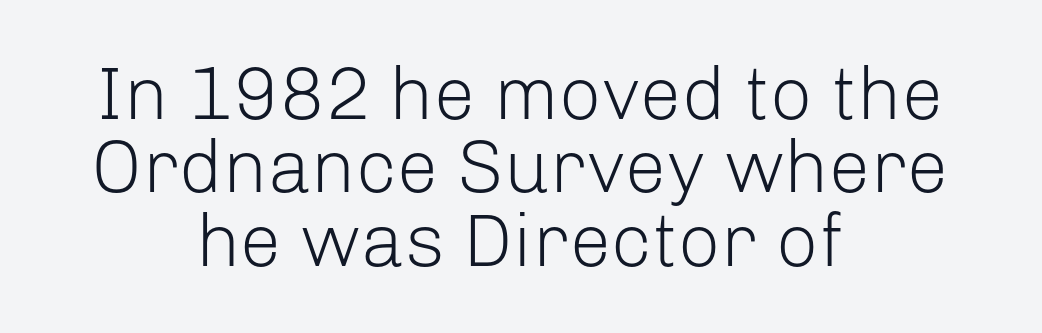
Every stem runs plumb, perpendicular to the baseline. Is this a fixed-width face? No — the glyphs have proportional, varying widths. How would I describe the line gaps? Narrow and economical. The strokes are not fattened; the text isn't bold.
